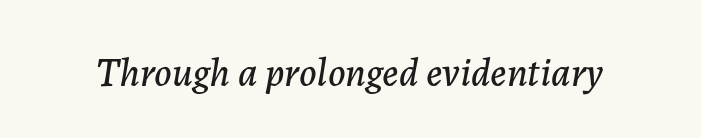
{"italic": "yes", "lean": "right", "slant_degrees": 7, "width": "normal", "stroke_contrast": "low", "x_height": "medium", "monospaced": "no", "underline": "no", "letter_spacing": "normal", "letter_spacing_em": 0.0, "glyph_px": 40}
